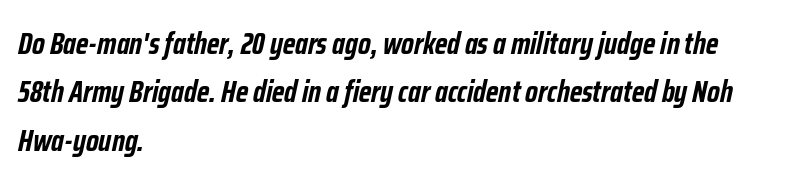
The image shows 31 px semibold, condensed type, italic (leaning right); set left-aligned, normal line spacing (1.56x), normal letter spacing, not underlined; low stroke contrast and a medium x-height.
